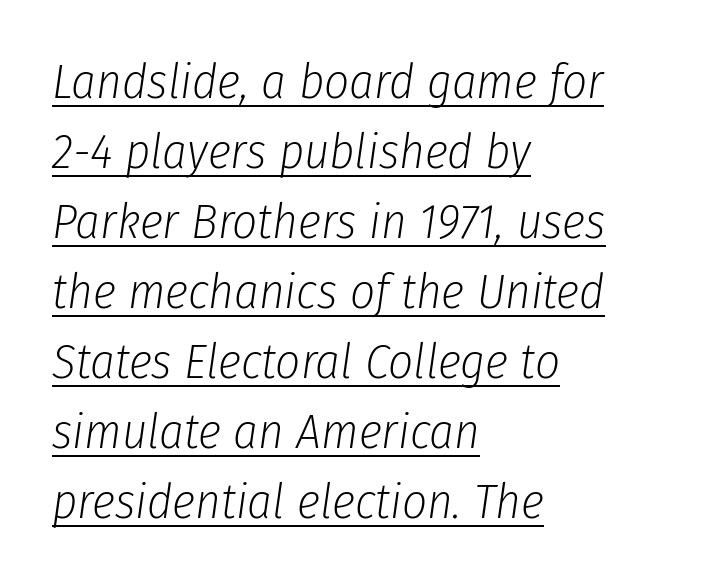
This sample is left-justified, so line endings fall wherever the words run out. Letters have the restrained weight of plain body copy at most. The face used here is proportionally spaced, like ordinary book or web type. A typesetter would call this zero additional tracking. Italic? Definitely — the glyphs are oblique. Somebody hit Ctrl+U on this one — the words are underlined.
